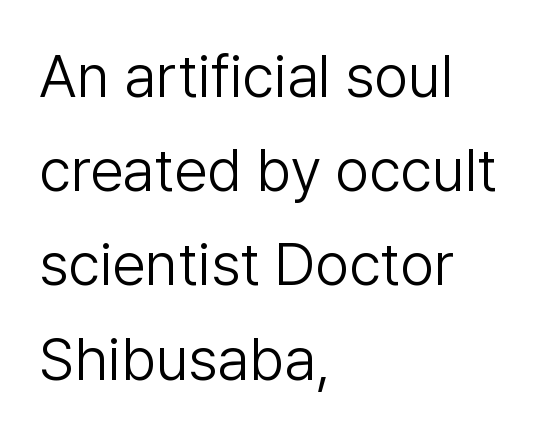
{"serif": "no", "italic": "no", "bold": "no", "weight": "light", "width": "normal", "stroke_contrast": "low", "x_height": "medium", "monospaced": "no", "underline": "no", "align": "left", "line_spacing": "normal", "line_spacing_ratio": 1.57, "letter_spacing": "normal", "letter_spacing_em": 0.0, "glyph_px": 60}
